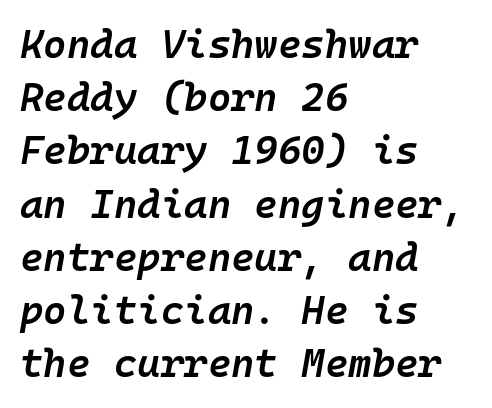
Q: Is the text bold? A: Semi-bold.
Q: Is the text italic (slanted)? A: Yes, it leans right by about 10 degrees.
Q: Is the text underlined? A: No.
Q: How is the paragraph aligned? A: Left-aligned.
Q: Is the spacing between letters normal or unusually wide? A: Normal.
Q: Is the spacing between lines tight, normal or loose? A: Normal.
Q: Width (condensed, normal, or wide)? A: Normal.
Q: Stroke contrast? A: Low.
Q: x-height? A: Medium.
Q: Monospaced? A: Yes.
